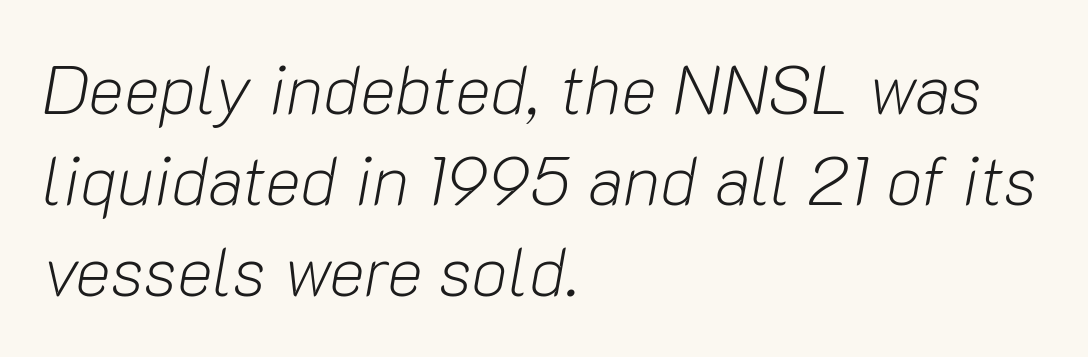
Words appear dense and cohesive because spacing is normal. Yep, that's italic — everything's leaning. Descenders hang freely into open space. The vertical gap from one line to the next is medium. Each stroke keeps to a modest, everyday thickness or less.
